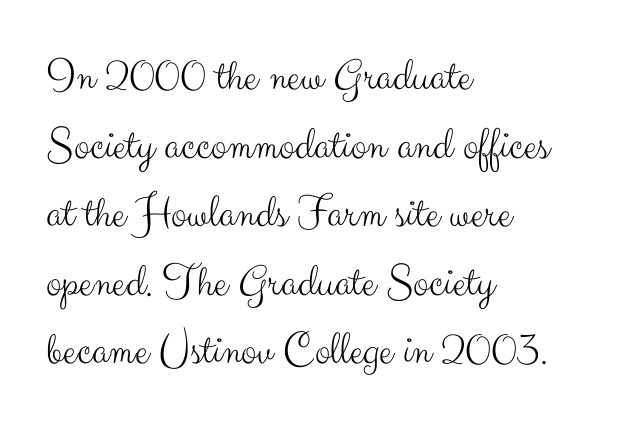
Where is the straight margin? On the left. Check under the words: just untouched page. Students, observe: this is what conventionally led text looks like. Here the glyphs are tracked normally, forming tight word shapes.
